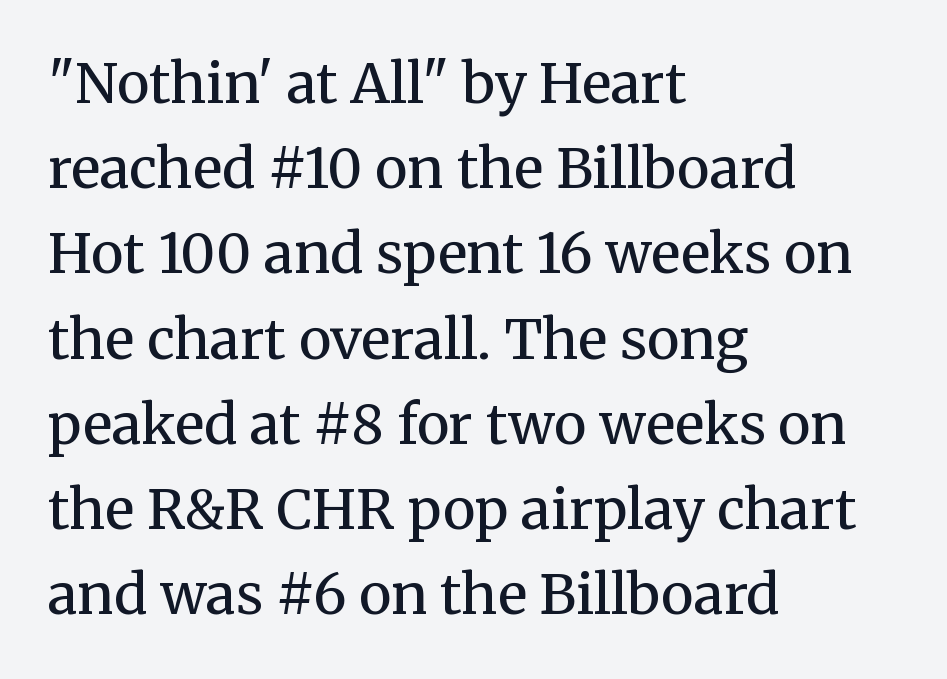
Successive baselines arrive at the customary interval. Teacher's note: observe the even left margin — that is flush-left alignment. Every character sits straight up, as roman type does. Is the letter spacing exaggerated? No — it looks like the ordinary default. Weight: in the light-to-regular range. Look at the bottom of the vertical strokes: they flare into serifs here.
